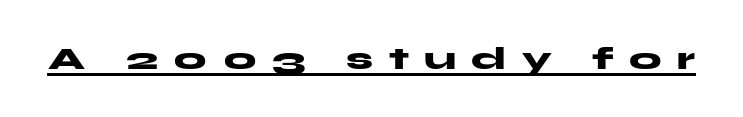
This is underlined copy, the kind a proofreader might mark for attention. These lines are rendered in a variable-pitch font. This sample uses an upright cut, with every glyph sitting square on the baseline. There is plenty of visible air inserted between adjacent glyphs.
